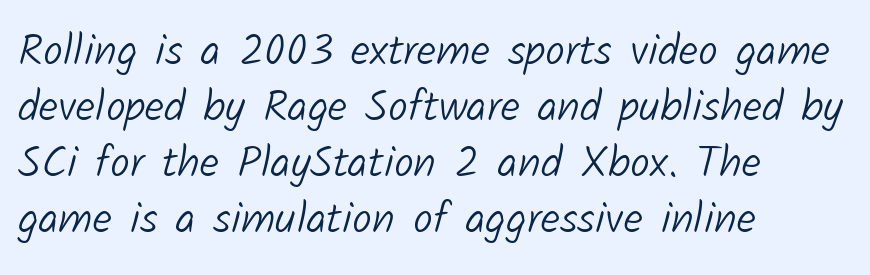
{"serif": "no", "bold": "no", "weight": "light", "width": "normal", "stroke_contrast": "low", "x_height": "medium", "monospaced": "no", "underline": "no", "align": "left", "line_spacing": "normal", "line_spacing_ratio": 1.27, "letter_spacing": "normal", "letter_spacing_em": 0.0, "glyph_px": 44}
